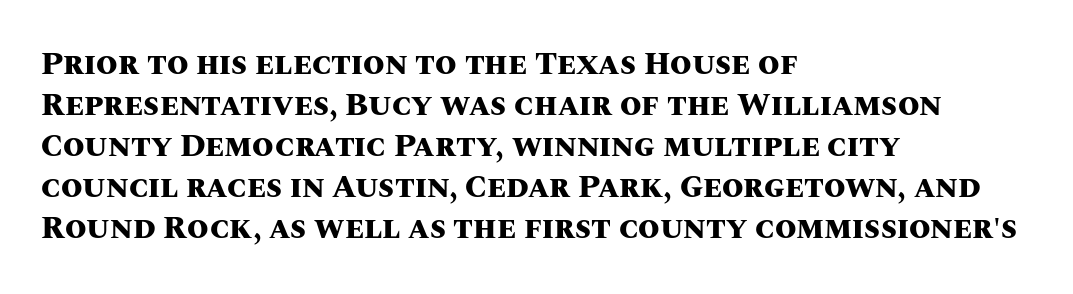
Nothing unusual about the tracking: characters are spaced as the font intends. These words are printed bold, with thick strokes throughout. The typesetter chose a ragged-right arrangement here. The strip under each line holds only bare page. Proportional: the letters do not fall into vertical columns. The rendering uses a moderate line-height, typical for paragraphs.
